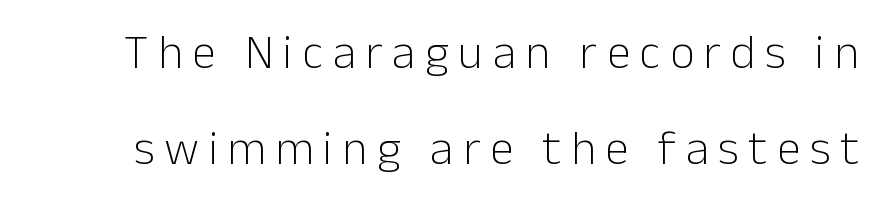
Notice the wide empty band between every row — that's loose leading. Students, note that the glyphs here are deliberately spaced far apart. Note the varied advance widths — an 'i' is clearly narrower than an 'm'. No letter is thick-stroked: the sample isn't bold. This is roman type, the default non-slanted kind.
